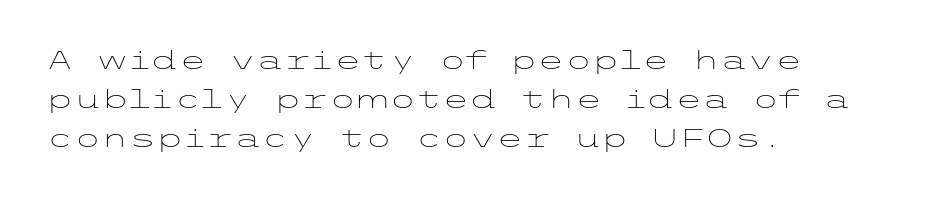
The image shows 25 px text type, upright; set left-aligned, normal line spacing (1.57x), normal letter spacing, not underlined.
